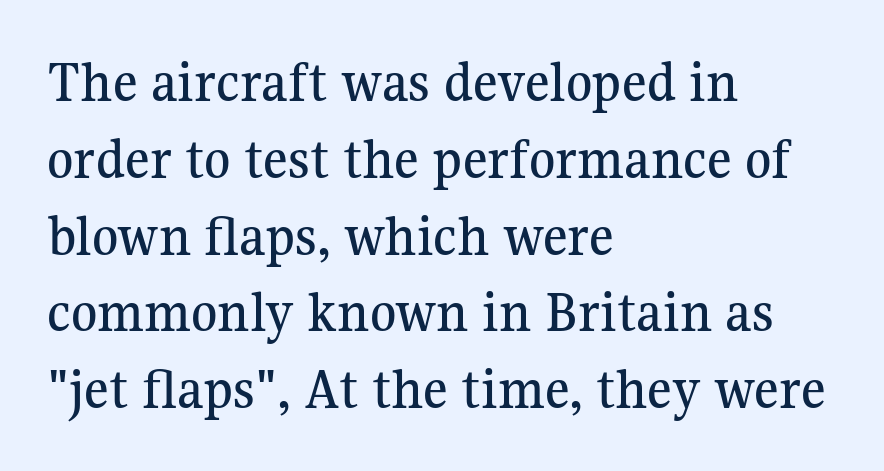
Q: Is the text italic (slanted)? A: No, it is upright.
Q: Is the typeface a serif or a sans-serif typeface? A: Serif.
Q: Is the text underlined? A: No.
Q: How is the paragraph aligned? A: Left-aligned.
Q: Is the spacing between letters normal or unusually wide? A: Normal.
Q: Is the spacing between lines tight, normal or loose? A: Normal.
Q: Width (condensed, normal, or wide)? A: Normal.
Q: Stroke contrast? A: Medium.
Q: x-height? A: Medium.
Q: Monospaced? A: No.
